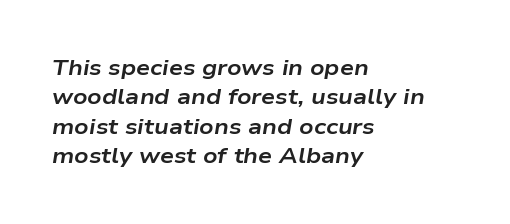
Q: Is the text bold? A: Yes.
Q: Is the text italic (slanted)? A: Yes, it leans right by about 9 degrees.
Q: Is the text underlined? A: No.
Q: How is the paragraph aligned? A: Left-aligned.
Q: Is the spacing between letters normal or unusually wide? A: Normal.
Q: Is the spacing between lines tight, normal or loose? A: Normal.
